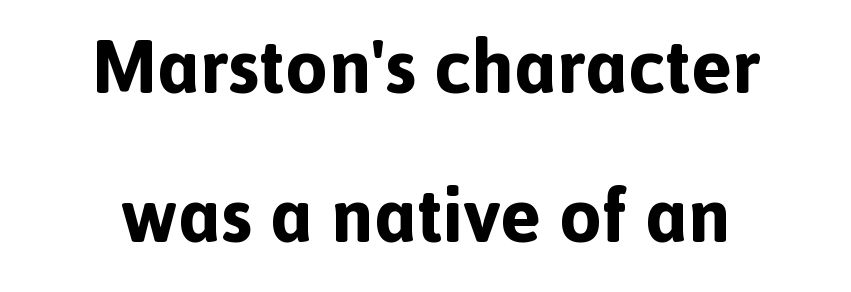
Observe the absence of serifs on each vertical stroke in this sample. A typesetter would call this zero additional tracking. Students, this is bold: see how much ink each stroke carries. The passage shown is typed in a proportional face where columns would drift. Tall strokes in this sample are plumb rather than angled. Line spacing here is loose.
